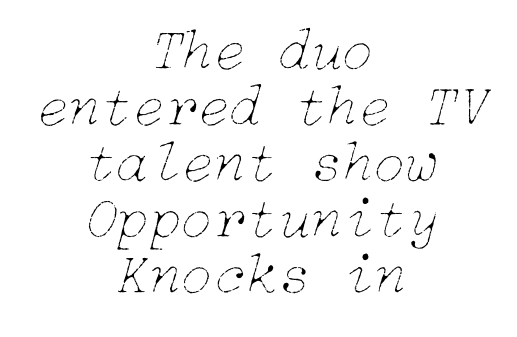
Q: Is the text bold? A: No.
Q: Is the text italic (slanted)? A: Yes, it leans right by about 15 degrees.
Q: Is the text underlined? A: No.
Q: How is the paragraph aligned? A: Centered.
Q: Is the spacing between letters normal or unusually wide? A: Normal.
Q: Is the spacing between lines tight, normal or loose? A: Tight.
Q: Width (condensed, normal, or wide)? A: Normal.
Q: Stroke contrast? A: Low.
Q: x-height? A: Medium.
